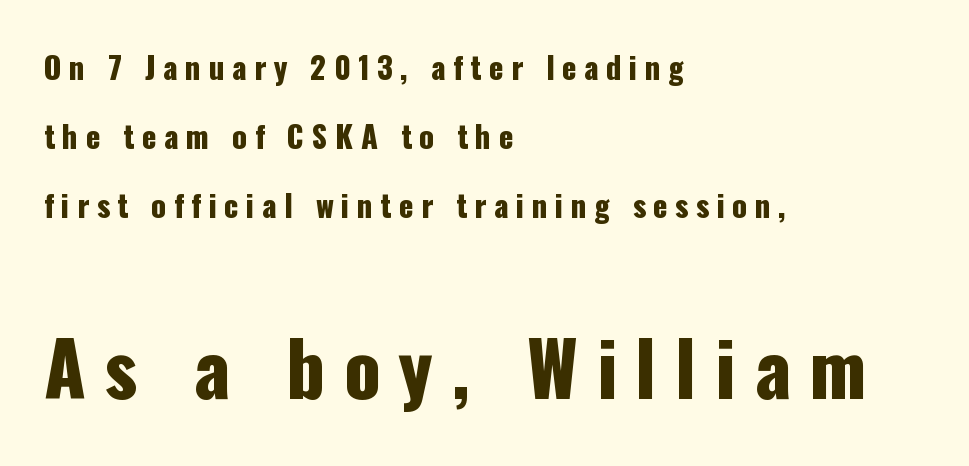
{"serif": "no", "italic": "no", "width": "condensed", "stroke_contrast": "low", "x_height": "medium", "monospaced": "no", "underline": "no", "align": "left", "line_spacing": "loose", "line_spacing_ratio": 2.3, "letter_spacing": "wide", "letter_spacing_em": 0.25, "larger_block": "second", "size_ratio": 2.47, "glyph_px": 74}
